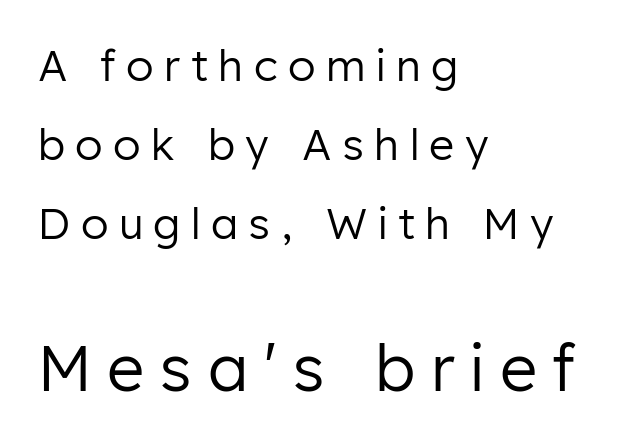
A light-to-regular cut is what we see here. The lines in this sample share a left origin and differ only in where they stop. Visually, the bottom section dominates because its glyphs are scaled up. A sans-serif font was chosen for this passage.
